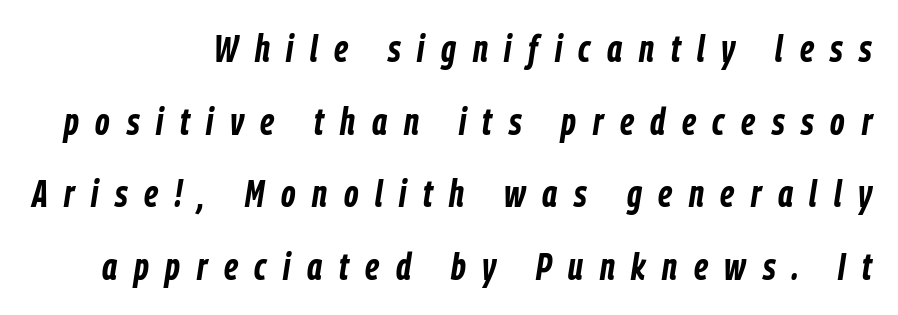
The image shows 37 px bold, condensed type, italic (leaning right); set right-aligned, loose line spacing (1.96x), unusually wide letter spacing (+0.45 em), not underlined; low stroke contrast and a medium x-height.
